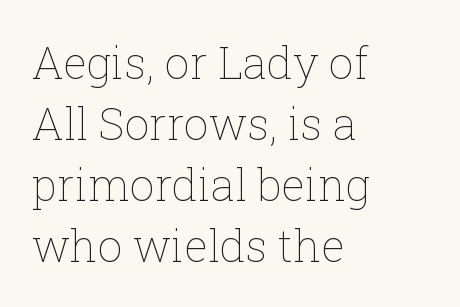
{"italic": "no", "bold": "no", "weight": "thin", "width": "normal", "stroke_contrast": "low", "x_height": "medium", "monospaced": "no", "underline": "no", "align": "left", "line_spacing": "normal", "line_spacing_ratio": 1.39, "letter_spacing": "normal", "letter_spacing_em": 0.0, "glyph_px": 44}
